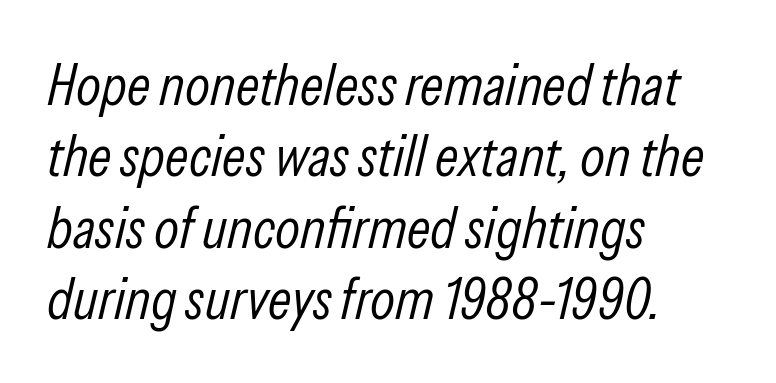
The specimen omits any rule beneath the text block's lines. You can tell it's italic because the verticals aren't actually vertical. Think standard paragraph weight, or any step lighter than that. The rendering keeps characters at their native spacing. A student would call this left alignment; a typographer would say flush left, rag right. Looks like regular typesetting: each glyph gets only the width it needs.
